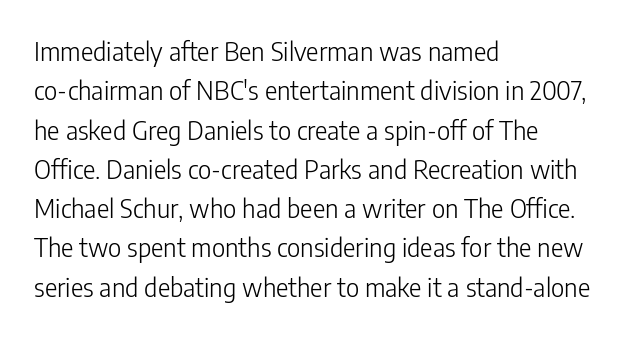
{"italic": "no", "bold": "no", "underline": "no", "align": "left", "line_spacing": "normal", "line_spacing_ratio": 1.51, "letter_spacing": "normal", "letter_spacing_em": 0.0, "glyph_px": 26}
